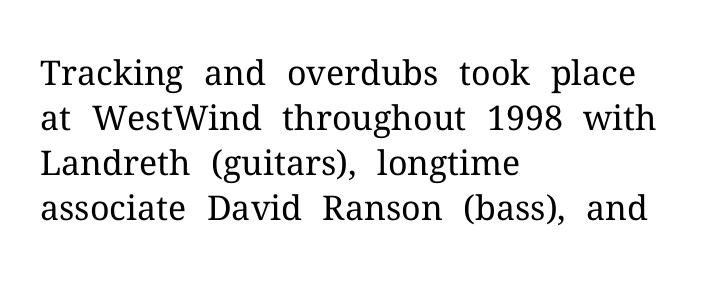
The image shows 34 px regular-weight serif type, upright; set left-aligned, normal line spacing (1.32x), normal letter spacing, not underlined; medium stroke contrast and a medium x-height.
